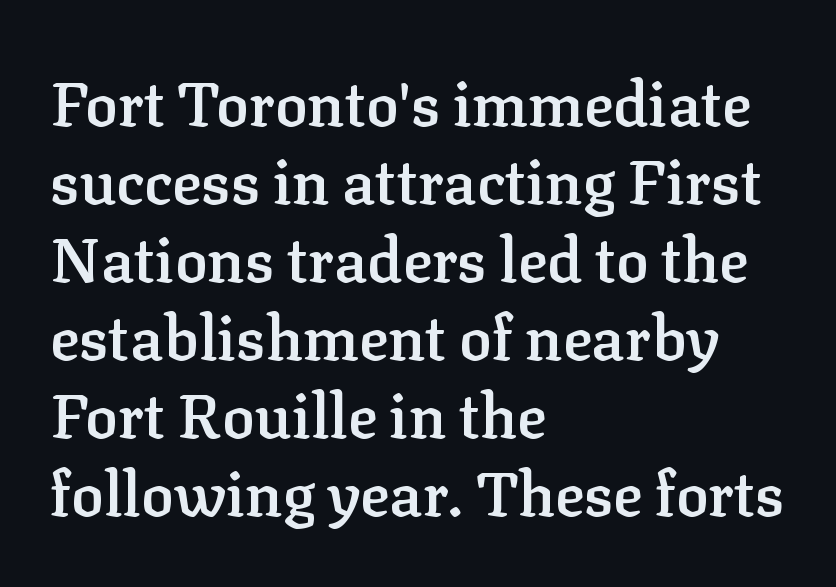
Q: Is the text bold? A: Semi-bold.
Q: Is the text italic (slanted)? A: No, it is upright.
Q: Is the typeface a serif or a sans-serif typeface? A: Serif.
Q: Is the text underlined? A: No.
Q: How is the paragraph aligned? A: Left-aligned.
Q: Is the spacing between letters normal or unusually wide? A: Normal.
Q: Is the spacing between lines tight, normal or loose? A: Normal.
Q: Width (condensed, normal, or wide)? A: Normal.
Q: Stroke contrast? A: Low.
Q: x-height? A: Medium.
Q: Monospaced? A: No.
